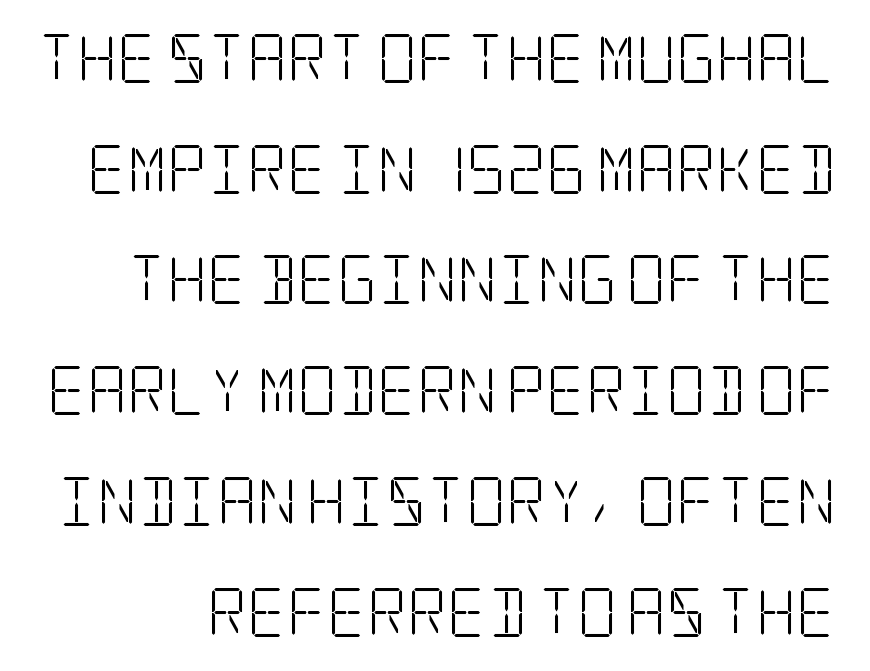
{"serif": "yes", "italic": "no", "bold": "no", "weight": "light", "width": "condensed", "stroke_contrast": "low", "x_height": "large", "underline": "no", "line_spacing": "loose", "line_spacing_ratio": 2.26, "letter_spacing": "normal", "letter_spacing_em": 0.0, "glyph_px": 49}
